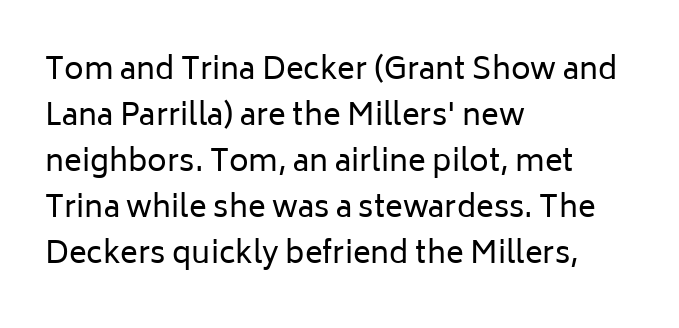
{"serif": "no", "italic": "no", "bold": "no", "weight": "regular", "width": "normal", "stroke_contrast": "low", "x_height": "medium", "monospaced": "no", "underline": "no", "align": "left", "line_spacing": "normal", "line_spacing_ratio": 1.53, "letter_spacing": "normal", "letter_spacing_em": 0.0, "glyph_px": 30}
